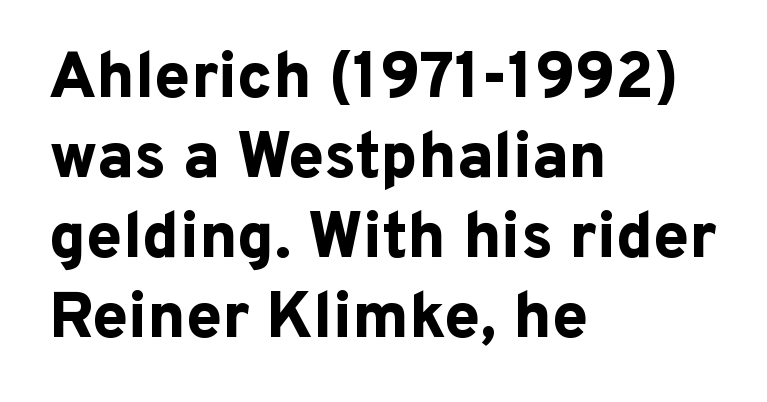
The image shows 64 px bold sans-serif type, upright; set left-aligned, normal line spacing (1.25x), normal letter spacing, not underlined; low stroke contrast and a medium x-height.
